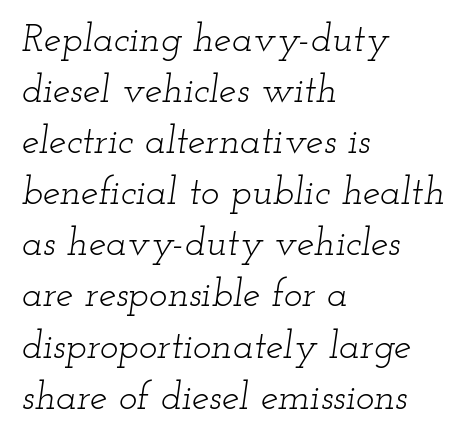
Q: Is the text bold? A: No.
Q: Is the text italic (slanted)? A: Yes, it leans right by about 12 degrees.
Q: Is the typeface a serif or a sans-serif typeface? A: Serif.
Q: Is the text underlined? A: No.
Q: How is the paragraph aligned? A: Left-aligned.
Q: Is the spacing between letters normal or unusually wide? A: Normal.
Q: Is the spacing between lines tight, normal or loose? A: Normal.
Q: Width (condensed, normal, or wide)? A: Wide.
Q: Stroke contrast? A: Low.
Q: x-height? A: Small.
Q: Monospaced? A: No.
